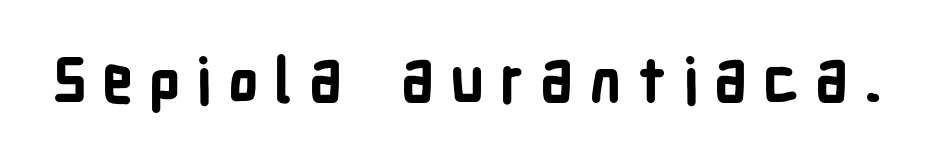
Q: Is the text bold? A: Yes.
Q: Is the text italic (slanted)? A: No, it is upright.
Q: Is the typeface a serif or a sans-serif typeface? A: Sans-serif.
Q: Is the text underlined? A: No.
Q: Is the spacing between letters normal or unusually wide? A: Unusually wide.
Q: Width (condensed, normal, or wide)? A: Condensed.
Q: Stroke contrast? A: Low.
Q: x-height? A: Medium.
Q: Monospaced? A: No.
